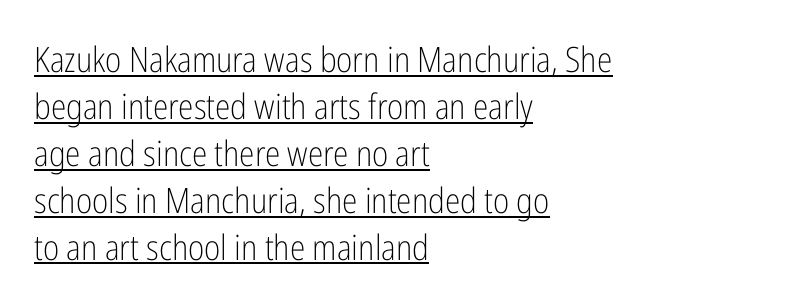
{"serif": "no", "italic": "no", "bold": "no", "weight": "light", "width": "condensed", "stroke_contrast": "low", "x_height": "medium", "monospaced": "no", "underline": "yes", "align": "left", "line_spacing": "normal", "line_spacing_ratio": 1.34, "letter_spacing": "normal", "letter_spacing_em": 0.0, "glyph_px": 35}
